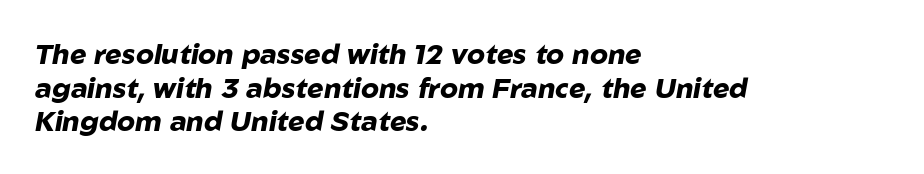
The image shows 28 px heavy type, italic (leaning right); set left-aligned, line spacing 1.2x, normal letter spacing, not underlined; low stroke contrast and a medium x-height.
